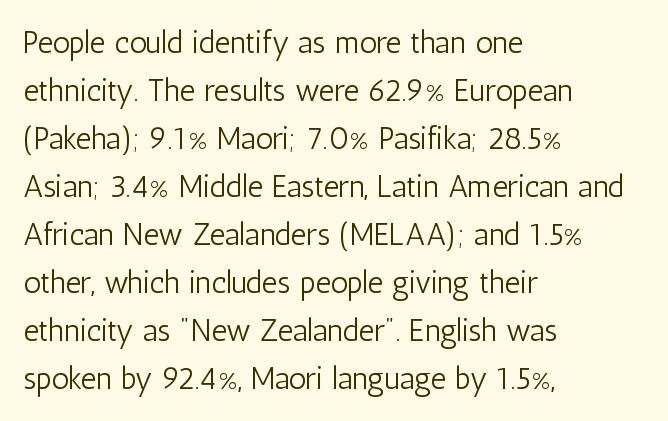
The image shows 31 px light, condensed sans-serif type, upright; set left-aligned, normal line spacing (1.55x), normal letter spacing, not underlined; low stroke contrast and a medium x-height.
